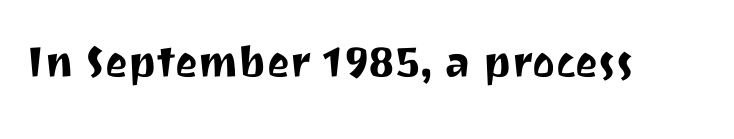
Tall strokes in this sample are plumb rather than angled. Letterform terminals end flat and unadorned throughout the passage. The strip under each line holds only bare page. The passage shown is typed in a proportional face where columns would drift.
